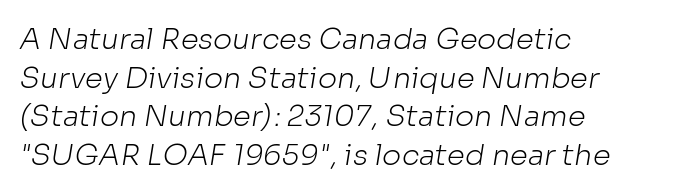
Q: Is the text bold? A: No.
Q: Is the typeface a serif or a sans-serif typeface? A: Sans-serif.
Q: Is the text underlined? A: No.
Q: How is the paragraph aligned? A: Left-aligned.
Q: Is the spacing between letters normal or unusually wide? A: Normal.
Q: Is the spacing between lines tight, normal or loose? A: Normal.
Q: Width (condensed, normal, or wide)? A: Normal.
Q: Stroke contrast? A: Low.
Q: x-height? A: Medium.
Q: Monospaced? A: No.
